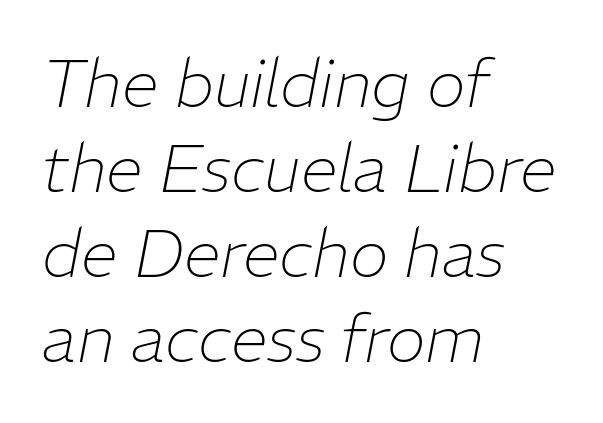
The image shows 66 px thin type, italic (leaning right); set left-aligned, normal line spacing (1.29x), normal letter spacing, not underlined; low stroke contrast and a medium x-height.
